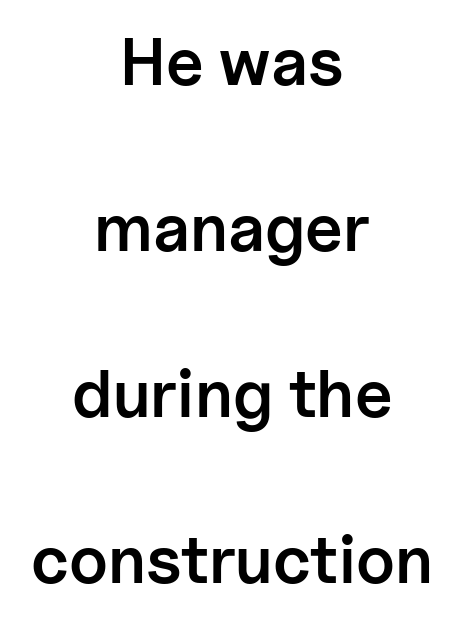
If you drew a line through each stem, it would be perfectly vertical. Visually the block forms a symmetrical silhouette, jagged on both flanks. Glyph-to-glyph distance matches everyday printed text. Beneath every word, the page is bare. Looks like regular typesetting: each glyph gets only the width it needs.
